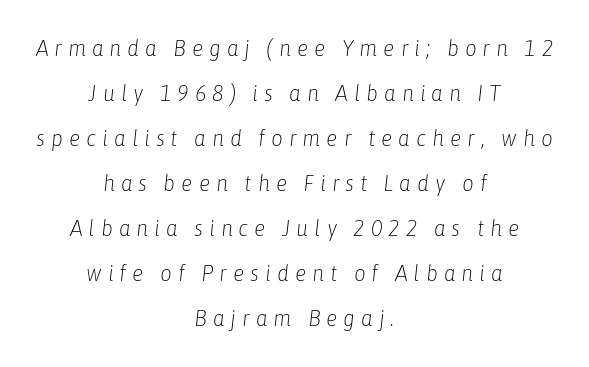
The image shows 23 px text type, italic (leaning right); set centered, loose line spacing (1.96x), unusually wide letter spacing (+0.26 em), not underlined.
